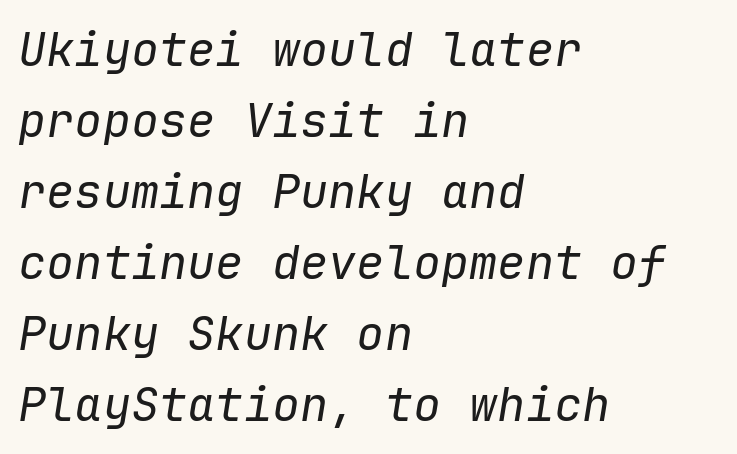
When letters slant like this, we call the style italic. If you drew a ruler down the left edge, every line would touch it. Honestly, the letter spacing is just normal — you wouldn't notice it. Whoever set this chose a conventional vertical rhythm. These lines are rendered in a fixed-pitch font. No chunkiness to these letters — they're not bold.
